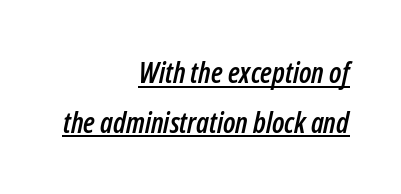
Compared with typical body copy, the letter spacing here is the same. Somebody hit Ctrl+U on this one — the words are underlined. Rendered with sloped, italic letterforms. Leftover space on each line is placed entirely before the opening word. The passage shown is typed in a proportional face where columns would drift.
